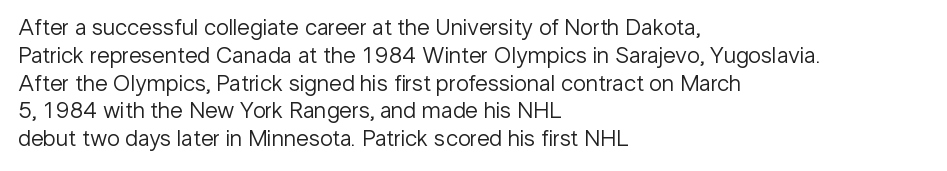
The image shows 23 px text type, upright; set left-aligned, line spacing 1.21x, normal letter spacing, not underlined.
